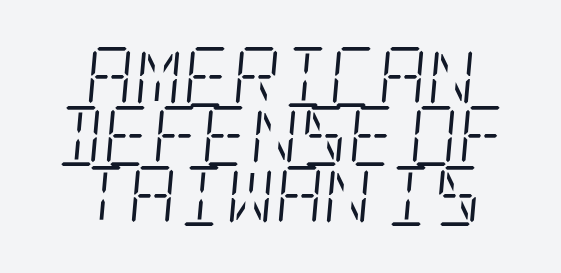
Q: Is the text bold? A: No.
Q: Is the text italic (slanted)? A: Yes, it leans right by about 5 degrees.
Q: Is the typeface a serif or a sans-serif typeface? A: Serif.
Q: Is the text underlined? A: No.
Q: Is the spacing between letters normal or unusually wide? A: Normal.
Q: Is the spacing between lines tight, normal or loose? A: Tight.
Q: Width (condensed, normal, or wide)? A: Condensed.
Q: Stroke contrast? A: Low.
Q: x-height? A: Large.
